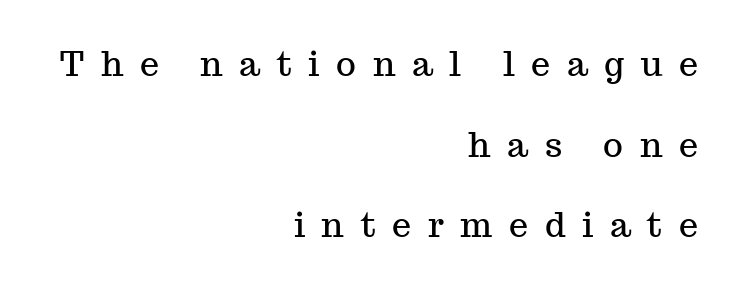
The image shows 34 px serif type, upright; set right-aligned, loose line spacing (2.37x), unusually wide letter spacing (+0.49 em), not underlined; medium stroke contrast and a medium x-height.
